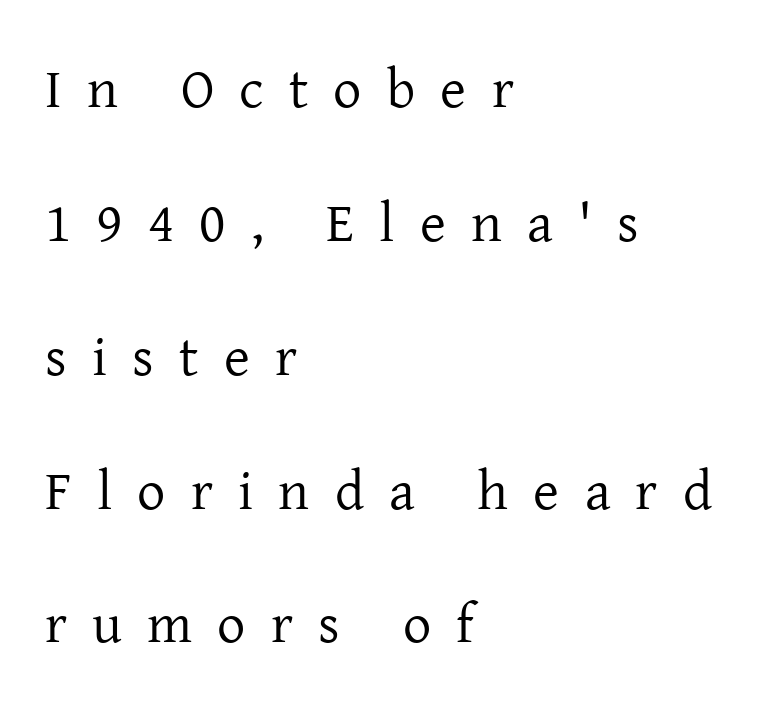
Summary of weight: not heavy and not bold. Every stem runs plumb, perpendicular to the baseline. Reading down the block, your eye returns to a fixed left position each line. Honestly, the rows look like they've been pulled way apart. Check the space under the baseline: it is left empty.
